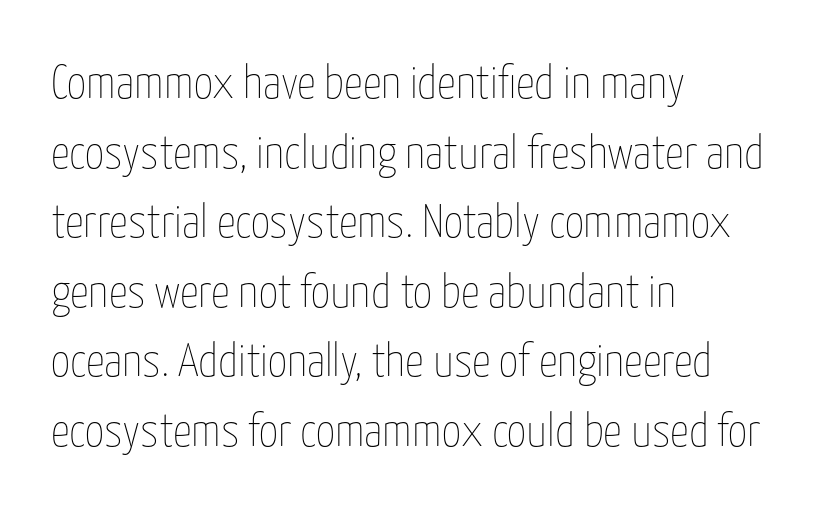
Between one letter and the next there's only the usual sliver of space. The designer left line spacing at the default. Does the lettering tilt? It doesn't — this is upright. The passage shown is typed in a proportional face where columns would drift. Line starts are locked; line ends wander.
